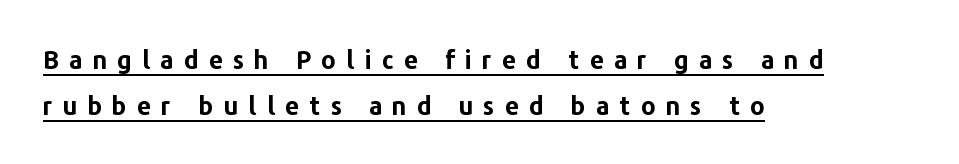
{"italic": "no", "bold": "yes", "underline": "yes", "align": "left", "line_spacing_ratio": 1.83, "letter_spacing": "wide", "letter_spacing_em": 0.4, "glyph_px": 25}
